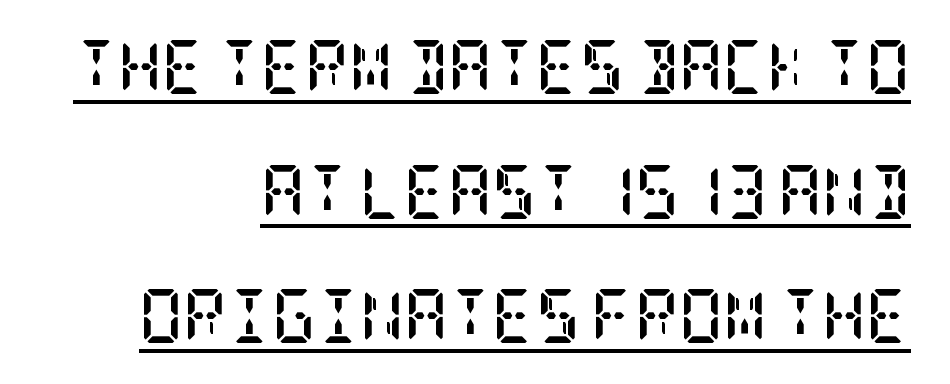
The image shows 54 px semibold, condensed serif type, upright; set right-aligned, loose line spacing (2.31x), normal letter spacing, underlined; low stroke contrast and a large x-height.
